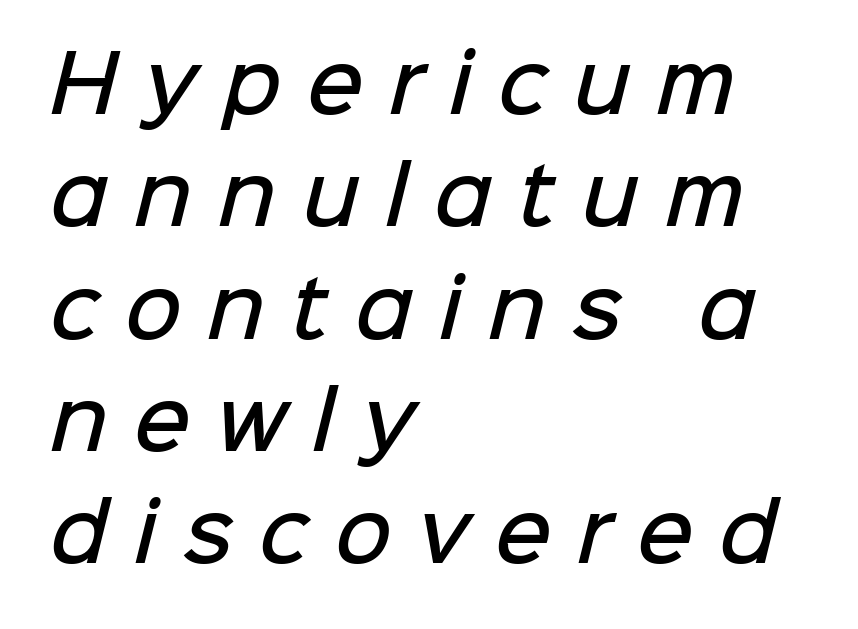
This sample keeps an unexceptional amount of space between lines. Check where the strokes stop: nothing finishes them off — pure sans. Spacing verdict: proportional, widths tailored to each character. Each line starts at the same left margin while the right side varies. A somewhat darkened texture: the type is semibold rather than bold.
